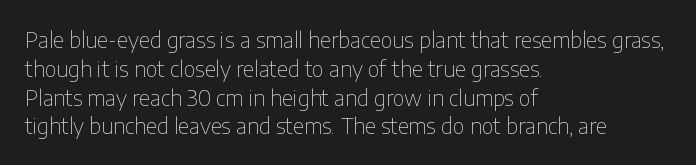
{"italic": "no", "bold": "no", "underline": "no", "align": "left", "line_spacing": "normal", "line_spacing_ratio": 1.31, "letter_spacing": "normal", "letter_spacing_em": 0.0, "glyph_px": 22}
